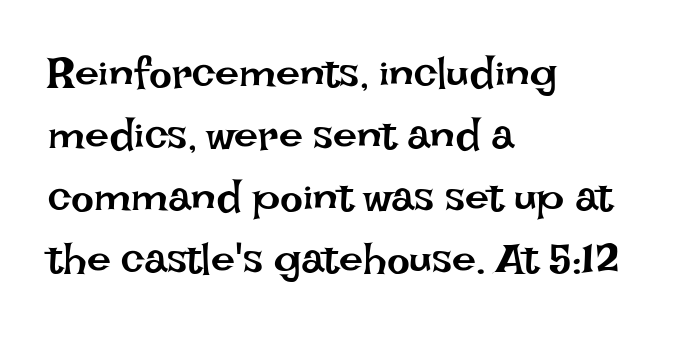
The image shows 43 px regular-weight type, upright; set left-aligned, normal line spacing (1.44x), normal letter spacing, not underlined; low stroke contrast and a large x-height.
